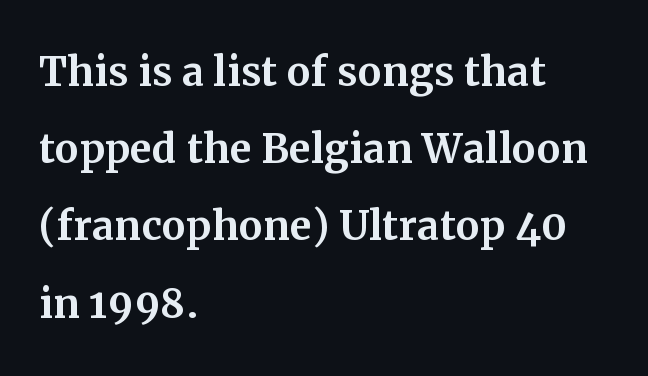
Rows of type keep a routine distance in the vertical direction. The type sits square on the baseline with zero lean. Look at the bottom of the vertical strokes: they flare into serifs here. Does extra space separate the letters? No, they use regular spacing. A classic flush-left, rag-right setting is used for this passage.
